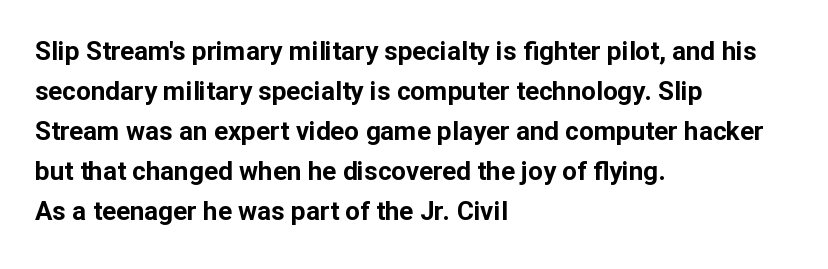
{"italic": "no", "bold": "yes", "underline": "no", "align": "left", "line_spacing": "normal", "line_spacing_ratio": 1.54, "letter_spacing": "normal", "letter_spacing_em": 0.0, "glyph_px": 26}
